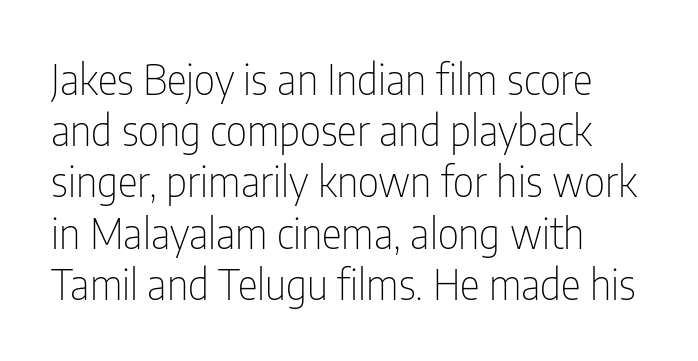
Q: Is the text bold? A: No.
Q: Is the text italic (slanted)? A: No, it is upright.
Q: Is the typeface a serif or a sans-serif typeface? A: Sans-serif.
Q: Is the text underlined? A: No.
Q: How is the paragraph aligned? A: Left-aligned.
Q: Is the spacing between letters normal or unusually wide? A: Normal.
Q: Width (condensed, normal, or wide)? A: Condensed.
Q: Stroke contrast? A: Low.
Q: x-height? A: Medium.
Q: Monospaced? A: No.
